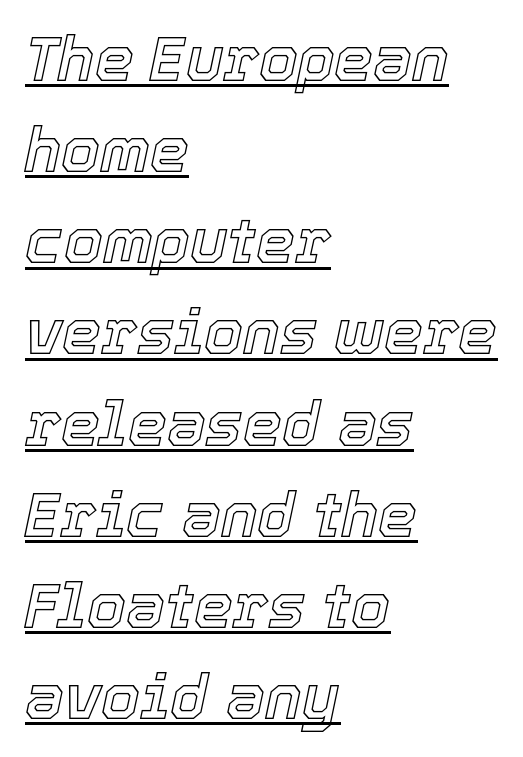
Q: Is the text italic (slanted)? A: Yes, it leans right by about 12 degrees.
Q: Is the text underlined? A: Yes.
Q: How is the paragraph aligned? A: Left-aligned.
Q: Is the spacing between letters normal or unusually wide? A: Normal.
Q: Is the spacing between lines tight, normal or loose? A: Normal.
Q: Width (condensed, normal, or wide)? A: Normal.
Q: x-height? A: Medium.
Q: Monospaced? A: No.
